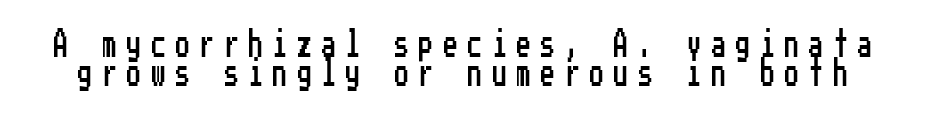
{"serif": "no", "italic": "no", "width": "condensed", "stroke_contrast": "low", "x_height": "medium", "underline": "no", "line_spacing": "tight", "line_spacing_ratio": 1.05, "letter_spacing": "wide", "letter_spacing_em": 0.37, "glyph_px": 28}
